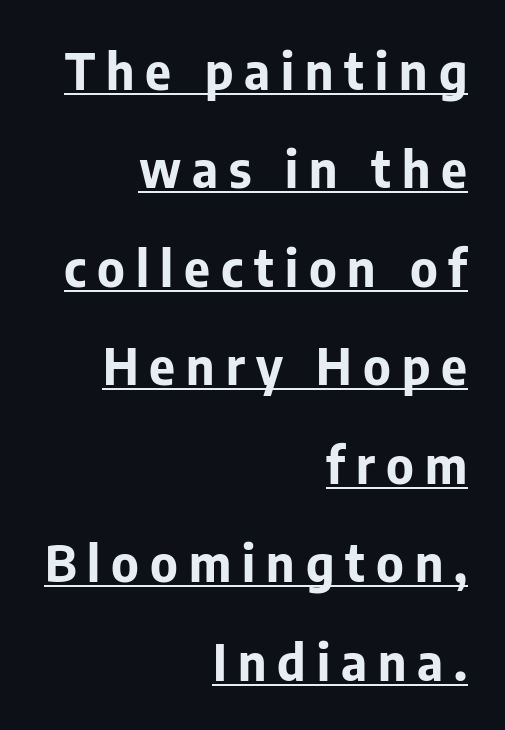
Looks like regular typesetting: each glyph gets only the width it needs. What stands out about the letter spacing? Its width — letters are far apart. A baseline rule has been typeset under these characters. Leading: increased. The font family rendered here belongs to the sans-serif group. These lines carry a lot of weight — the face is fully bold.
